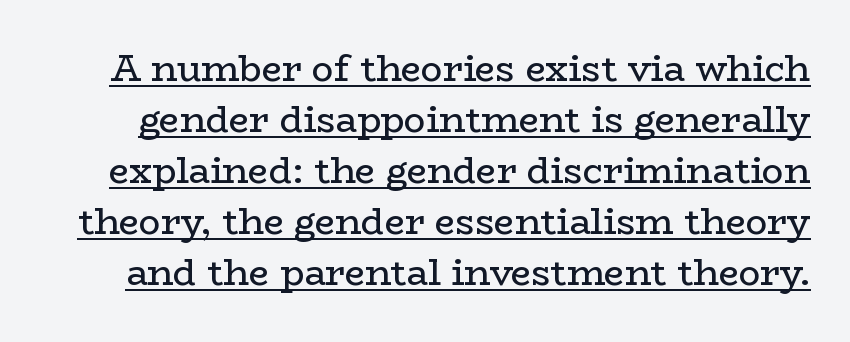
The image shows 36 px regular-weight, wide serif type, upright; set normal line spacing (1.42x), normal letter spacing, underlined; low stroke contrast and a medium x-height.
